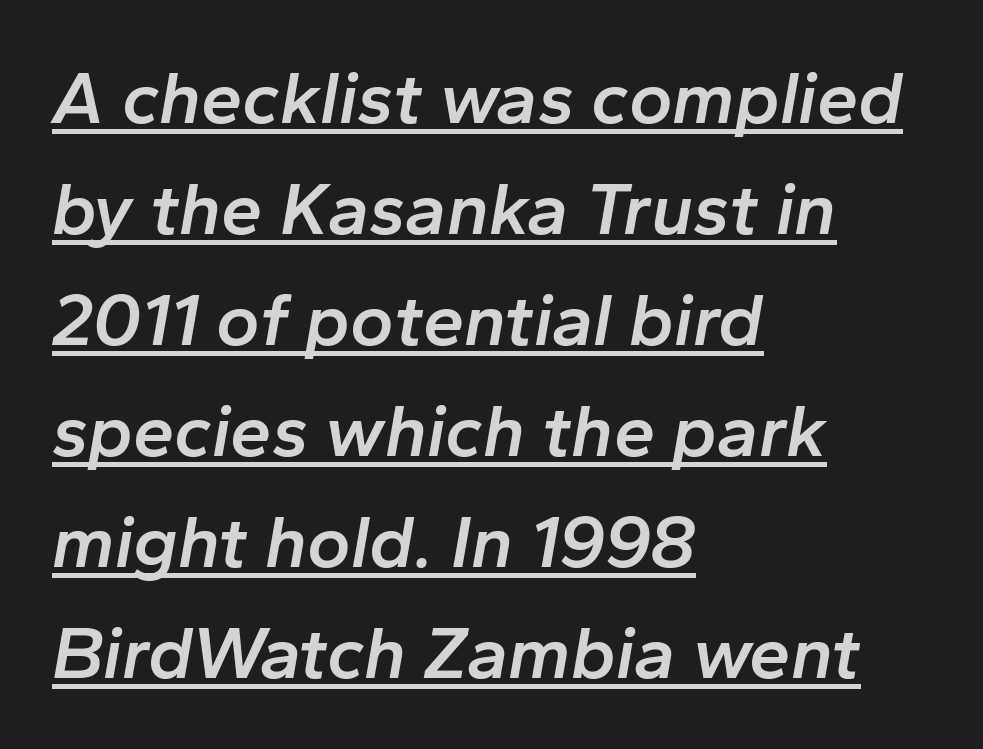
The image shows 74 px semibold type, italic (leaning right); set left-aligned, normal line spacing (1.5x), normal letter spacing, underlined; low stroke contrast and a medium x-height.
